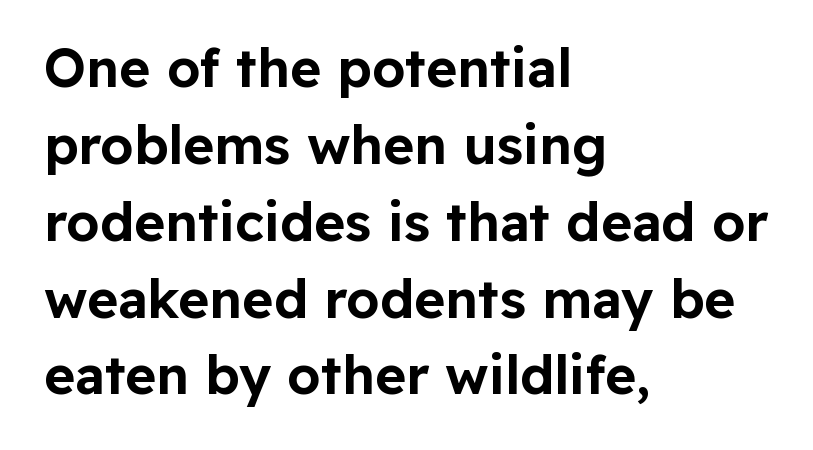
Q: Is the text italic (slanted)? A: No, it is upright.
Q: Is the typeface a serif or a sans-serif typeface? A: Sans-serif.
Q: Is the text underlined? A: No.
Q: How is the paragraph aligned? A: Left-aligned.
Q: Is the spacing between letters normal or unusually wide? A: Normal.
Q: Is the spacing between lines tight, normal or loose? A: Normal.
Q: Width (condensed, normal, or wide)? A: Normal.
Q: Stroke contrast? A: Low.
Q: x-height? A: Medium.
Q: Monospaced? A: No.
